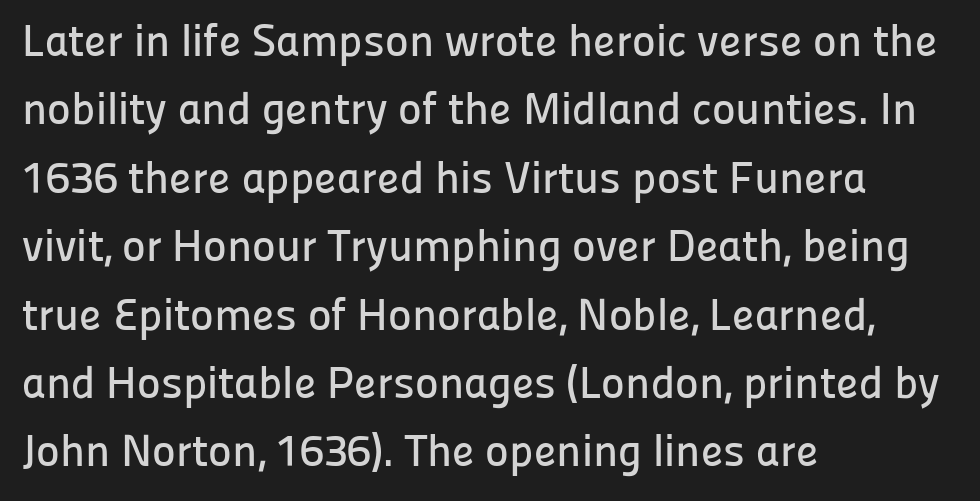
Q: Is the text italic (slanted)? A: No, it is upright.
Q: Is the typeface a serif or a sans-serif typeface? A: Sans-serif.
Q: Is the text underlined? A: No.
Q: How is the paragraph aligned? A: Left-aligned.
Q: Is the spacing between letters normal or unusually wide? A: Normal.
Q: Is the spacing between lines tight, normal or loose? A: Normal.
Q: Width (condensed, normal, or wide)? A: Normal.
Q: Stroke contrast? A: Low.
Q: x-height? A: Medium.
Q: Monospaced? A: No.
